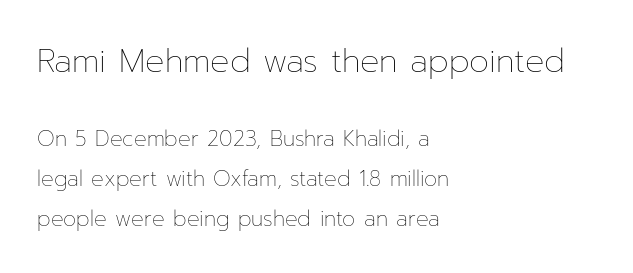
Q: Is the text bold? A: No.
Q: Is the text italic (slanted)? A: No, it is upright.
Q: Is the text underlined? A: No.
Q: How is the paragraph aligned? A: Left-aligned.
Q: Is the spacing between letters normal or unusually wide? A: Normal.
Q: Is the spacing between lines tight, normal or loose? A: Loose.
Q: Which block of text is set in a larger size, the first (top) or the second (bottom)? A: The first (top) one.
Q: Width (condensed, normal, or wide)? A: Normal.
Q: Stroke contrast? A: Low.
Q: x-height? A: Medium.
Q: Monospaced? A: No.
